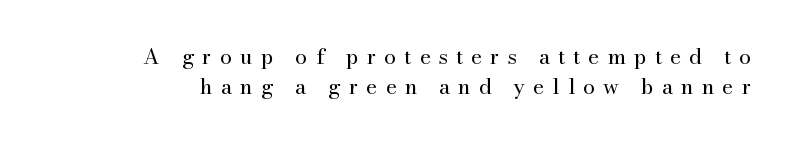
The lines sit at an ordinary, default distance from one another. Lines of text with bare space underneath. Short note: letters widely spaced. Every character sits straight up, as roman type does.
